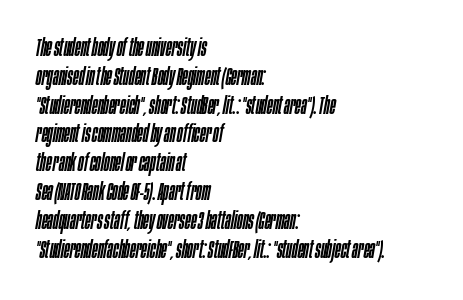
Q: Is the text italic (slanted)? A: Yes, it leans right by about 10 degrees.
Q: Is the text underlined? A: No.
Q: How is the paragraph aligned? A: Left-aligned.
Q: Is the spacing between letters normal or unusually wide? A: Normal.
